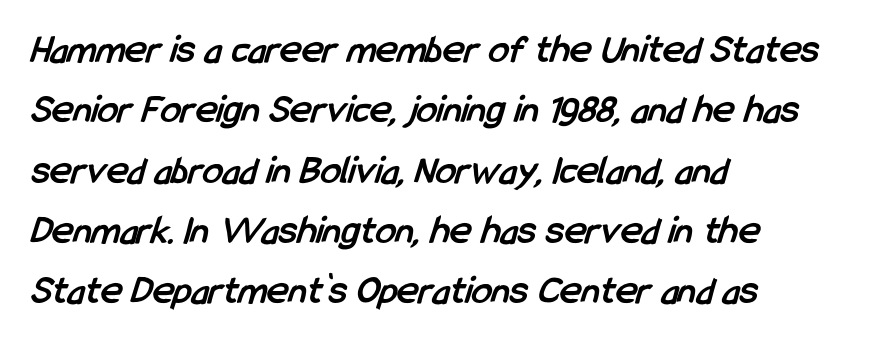
Quick note: underline off. A student would call this left alignment; a typographer would say flush left, rag right. The font family rendered here belongs to the sans-serif group. Short note: letters normally spaced. Looks like regular typesetting: each glyph gets only the width it needs. Heavy, bold letterforms.
